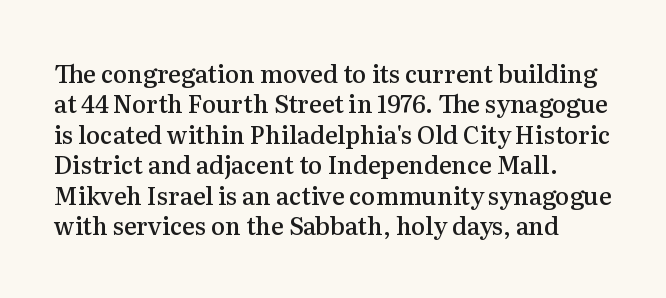
Q: Is the text bold? A: Semi-bold.
Q: Is the text italic (slanted)? A: No, it is upright.
Q: Is the text underlined? A: No.
Q: Is the spacing between letters normal or unusually wide? A: Normal.
Q: Is the spacing between lines tight, normal or loose? A: Normal.
